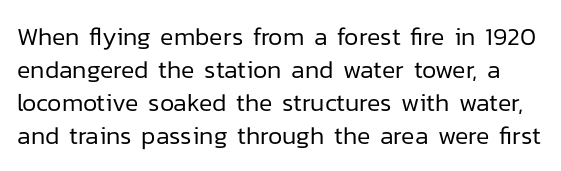
The image shows 25 px text type, upright; set normal line spacing (1.32x), normal letter spacing, not underlined.
